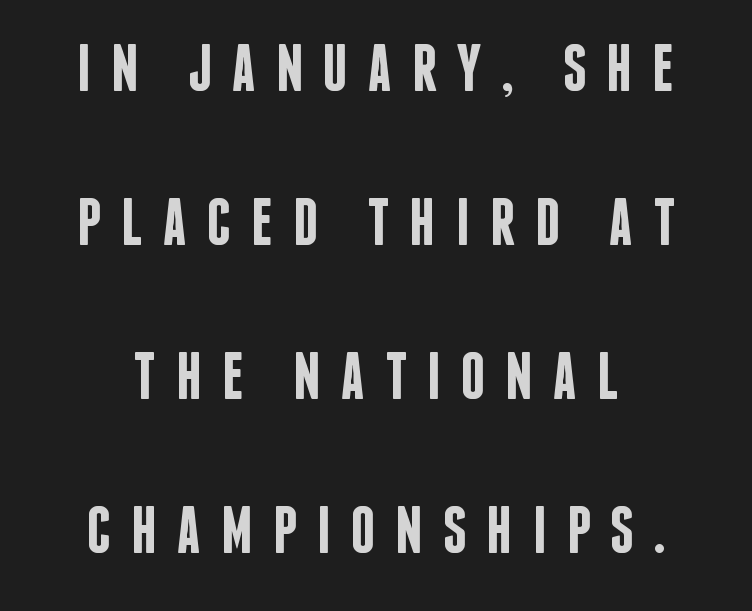
Q: Is the text bold? A: Semi-bold.
Q: Is the text italic (slanted)? A: No, it is upright.
Q: Is the typeface a serif or a sans-serif typeface? A: Sans-serif.
Q: Is the text underlined? A: No.
Q: Is the spacing between letters normal or unusually wide? A: Unusually wide.
Q: Is the spacing between lines tight, normal or loose? A: Loose.
Q: Width (condensed, normal, or wide)? A: Condensed.
Q: Stroke contrast? A: Low.
Q: x-height? A: Large.
Q: Monospaced? A: No.
